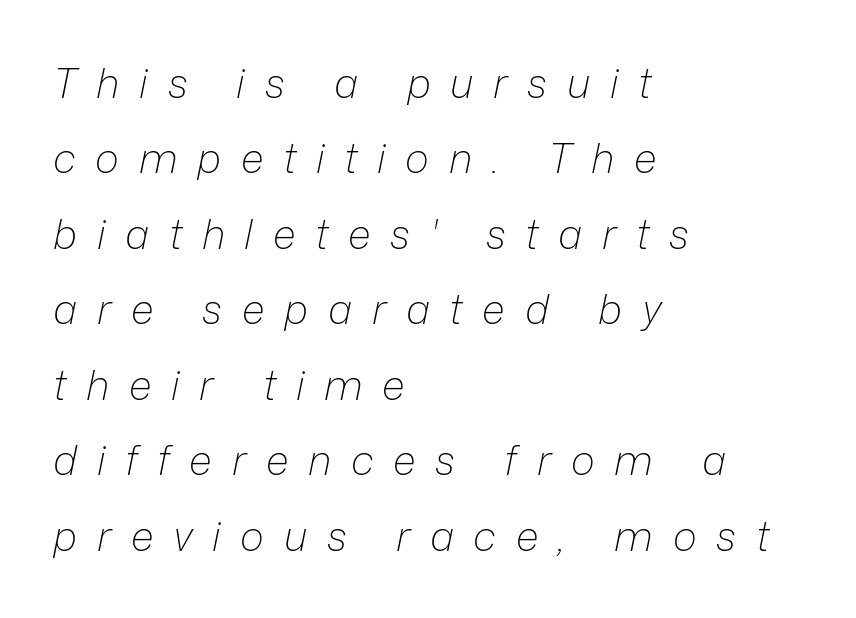
{"italic": "yes", "lean": "right", "slant_degrees": 12, "bold": "no", "weight": "light", "width": "normal", "stroke_contrast": "low", "x_height": "medium", "monospaced": "no", "underline": "no", "align": "left", "line_spacing_ratio": 1.84, "letter_spacing": "wide", "letter_spacing_em": 0.48, "glyph_px": 41}
